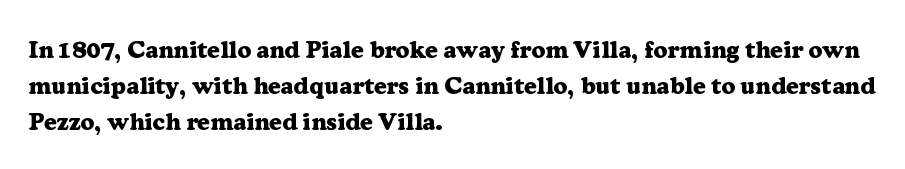
These lines are set flush left with a ragged right edge. Upright lettering throughout. Compared with typical body copy, the letter spacing here is the same. The line-height multiplier appears to be the usual default.
